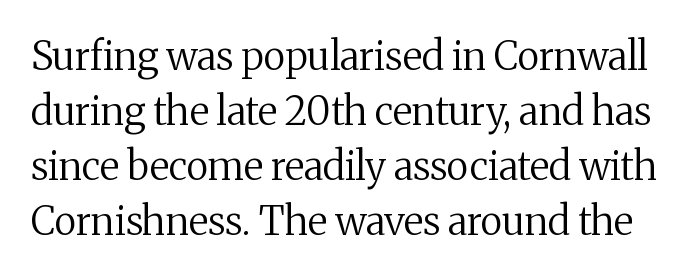
You can tell it's not italic because the verticals are truly vertical. Note: serifs present on the glyphs. Summary of weight: not heavy and not bold. The glyphs are unaccompanied by any horizontal stroke below them.
